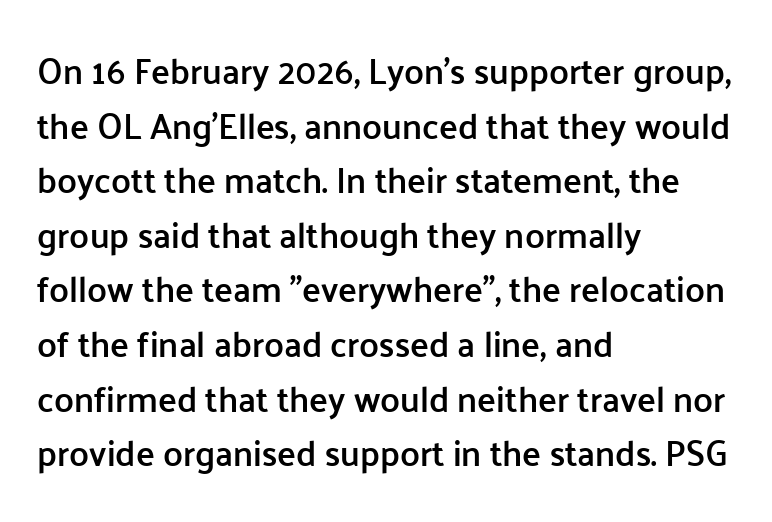
The letters advance in unequal steps, a hallmark of proportional type. Letter spacing: default. The leading is moderate, giving the passage an even texture. Upright lettering throughout.
